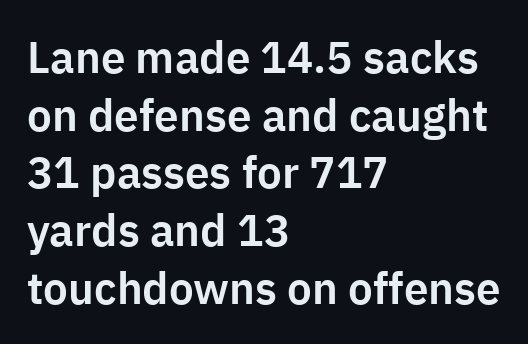
The strip under each line holds only bare page. The space between consecutive lines is moderate. Proportional: the letters do not fall into vertical columns. Notice how the stems are strictly vertical — no italics here. Unlike a traditional serif, this face leaves its strokes unadorned. The gaps between neighbouring characters are ordinary and unremarkable.
